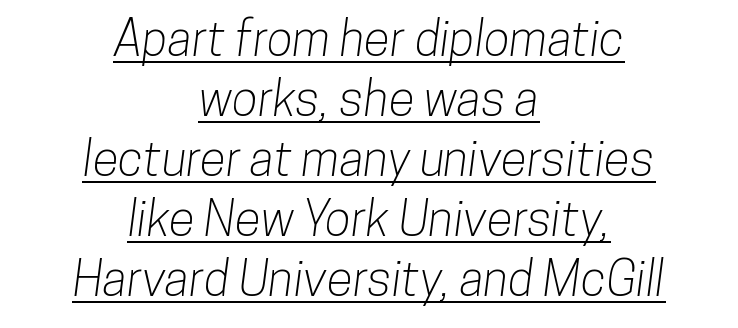
Q: Is the typeface a serif or a sans-serif typeface? A: Sans-serif.
Q: Is the text underlined? A: Yes.
Q: How is the paragraph aligned? A: Centered.
Q: Is the spacing between letters normal or unusually wide? A: Normal.
Q: Is the spacing between lines tight, normal or loose? A: Normal.
Q: Width (condensed, normal, or wide)? A: Condensed.
Q: Stroke contrast? A: Low.
Q: x-height? A: Medium.
Q: Monospaced? A: No.
